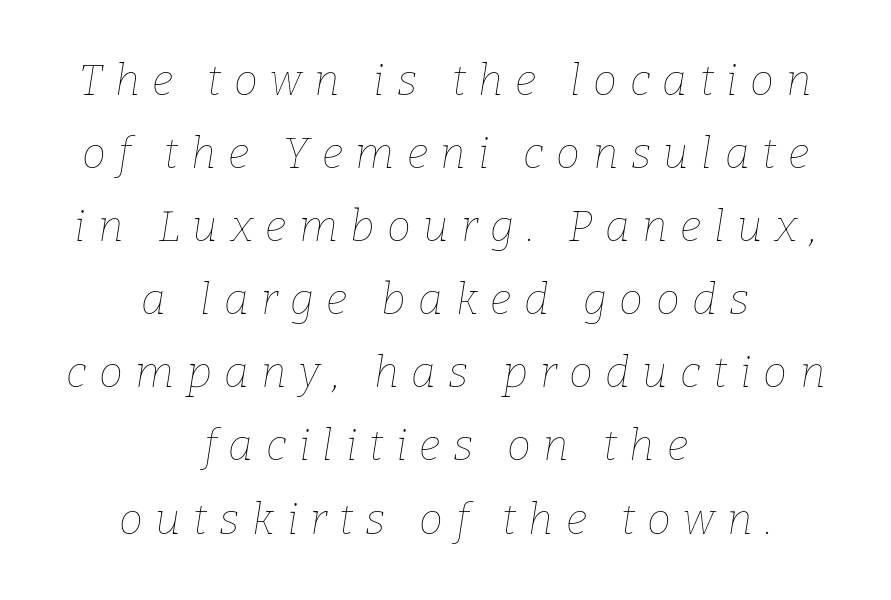
{"italic": "yes", "lean": "right", "slant_degrees": 9, "bold": "no", "weight": "thin", "width": "normal", "stroke_contrast": "low", "x_height": "medium", "monospaced": "no", "underline": "no", "align": "center", "line_spacing": "normal", "line_spacing_ratio": 1.7, "letter_spacing": "wide", "letter_spacing_em": 0.29, "glyph_px": 43}
